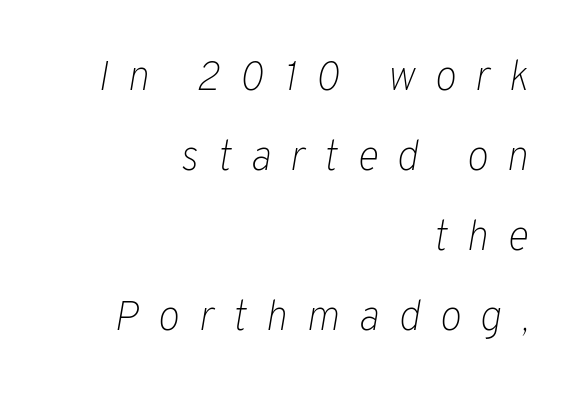
Q: Is the text bold? A: No.
Q: Is the text italic (slanted)? A: Yes, it leans right by about 10 degrees.
Q: Is the text underlined? A: No.
Q: How is the paragraph aligned? A: Right-aligned.
Q: Is the spacing between letters normal or unusually wide? A: Unusually wide.
Q: Is the spacing between lines tight, normal or loose? A: Loose.
Q: Width (condensed, normal, or wide)? A: Normal.
Q: Stroke contrast? A: Low.
Q: x-height? A: Medium.
Q: Monospaced? A: No.
